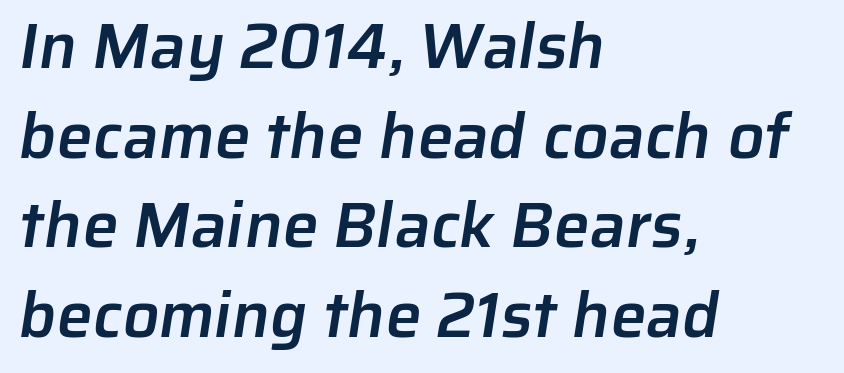
Q: Is the text bold? A: Semi-bold.
Q: Is the typeface a serif or a sans-serif typeface? A: Sans-serif.
Q: Is the text underlined? A: No.
Q: How is the paragraph aligned? A: Left-aligned.
Q: Is the spacing between letters normal or unusually wide? A: Normal.
Q: Is the spacing between lines tight, normal or loose? A: Normal.
Q: Width (condensed, normal, or wide)? A: Normal.
Q: Stroke contrast? A: Low.
Q: x-height? A: Medium.
Q: Monospaced? A: No.
